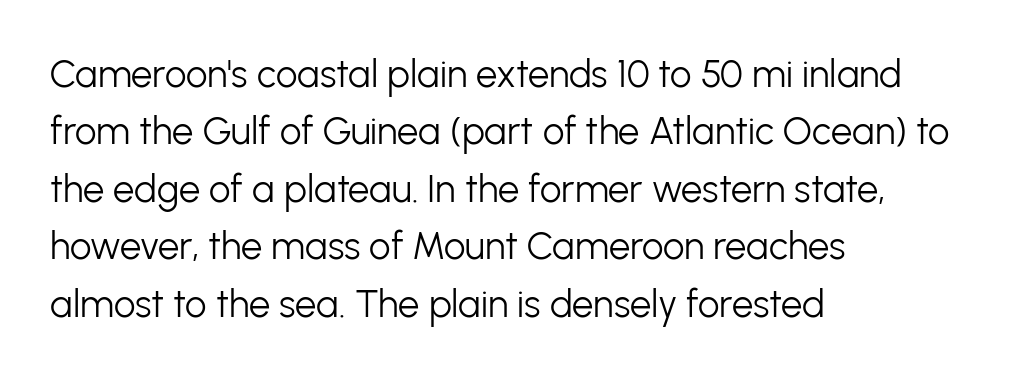
Vertical strokes here are truly vertical. Leading matches the norm, producing a regular column. Look at the bottom of the vertical strokes: they stop flat, with no serifs. The rag falls on the right side of this text block. The specimen omits any rule beneath the text block's lines. Character widths vary here, with narrow letters taking less room than wide ones.
